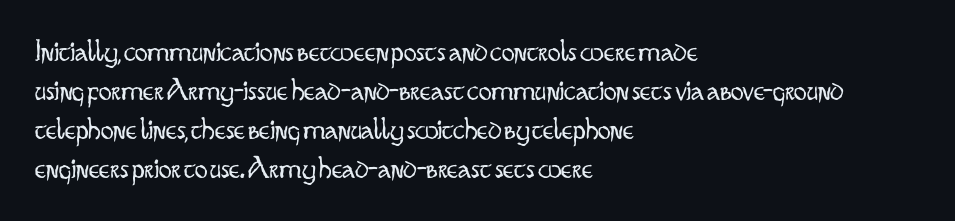
Q: Is the text bold? A: No.
Q: Is the text italic (slanted)? A: No, it is upright.
Q: Is the typeface a serif or a sans-serif typeface? A: Sans-serif.
Q: Is the text underlined? A: No.
Q: How is the paragraph aligned? A: Left-aligned.
Q: Is the spacing between letters normal or unusually wide? A: Normal.
Q: Width (condensed, normal, or wide)? A: Condensed.
Q: Stroke contrast? A: Low.
Q: x-height? A: Small.
Q: Monospaced? A: No.
